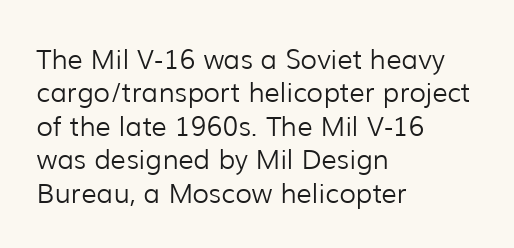
No letter is thick-stroked: the sample isn't bold. This rendering leaves character spacing at its baseline value. A bare baseline throughout the passage. Line beginnings align vertically; line endings do not. This sample uses an upright cut, with every glyph sitting square on the baseline.
